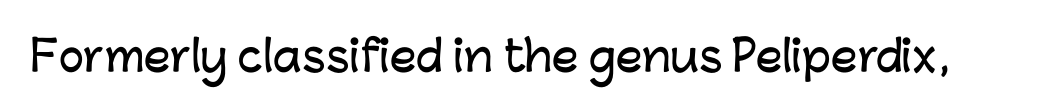
The image shows 42 px sans-serif type, upright; set normal letter spacing, not underlined; low stroke contrast and a medium x-height.
